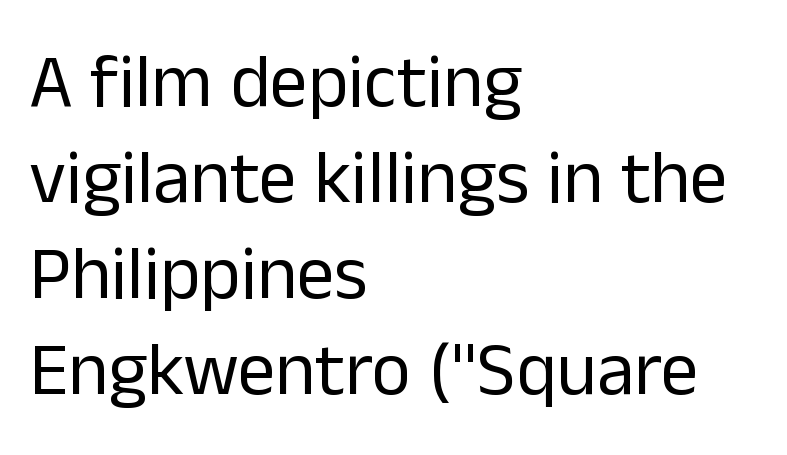
Vertical spacing — default. You could not count columns in this text — the font is proportionally spaced. The type family on display is of the sans-serif kind. The characters are drawn with everyday or finer stroke widths.
